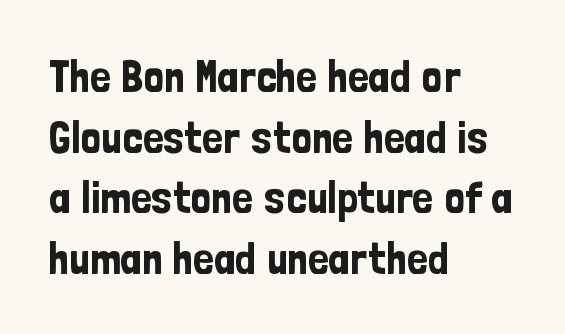
These lines keep a tight, regular rhythm from letter to letter. Observe the absence of serifs on each vertical stroke in this sample. Which margin do the lines hug? The left one — the right edge is uneven. The area under the type is left untouched. The lettering stays uniformly vertical, giving the passage a roman look. Think of a printed novel: that variable character pitch is what you see here.
